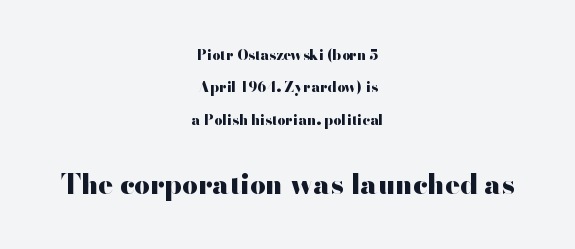
The image shows 27 px bold type, upright; set centered, loose line spacing (2.31x), normal letter spacing, not underlined; the second (bottom) block is 1.93x larger.
